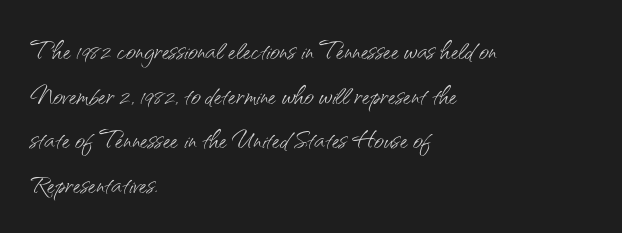
The image shows 34 px light sans-serif type; set left-aligned, normal line spacing (1.31x), normal letter spacing, not underlined; medium stroke contrast and a small x-height.
